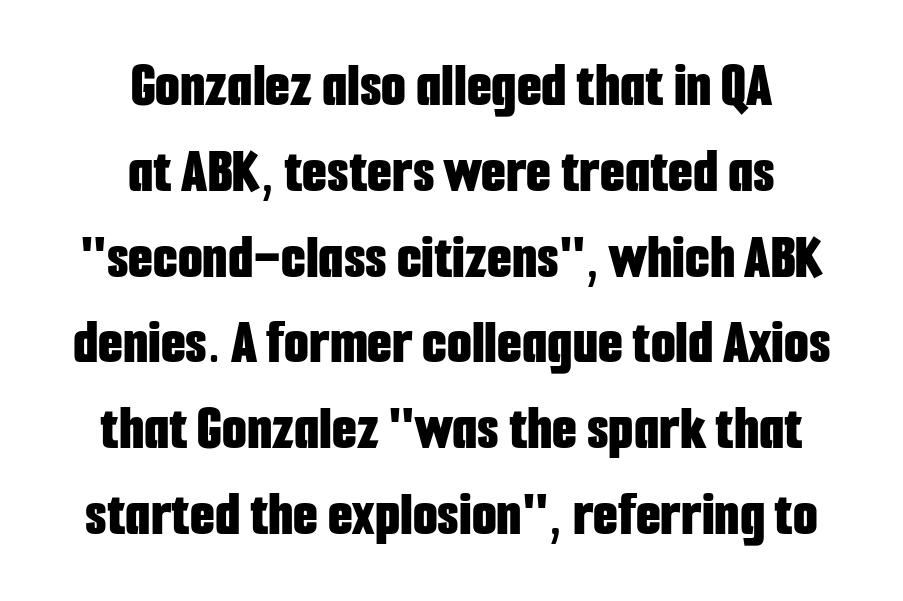
The image shows 64 px bold, condensed sans-serif type, upright; set centered, normal line spacing (1.34x), normal letter spacing, not underlined; low stroke contrast and a medium x-height.
